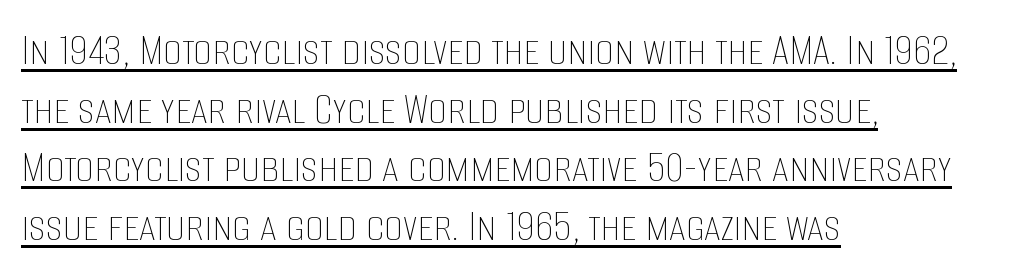
The image shows 47 px thin, condensed type, upright; set left-aligned, normal line spacing (1.25x), normal letter spacing, underlined; low stroke contrast and a large x-height.
